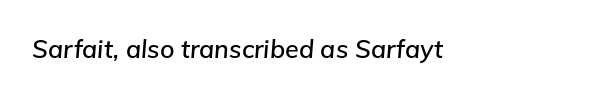
{"italic": "yes", "lean": "right", "slant_degrees": 5, "underline": "no", "letter_spacing": "normal", "letter_spacing_em": 0.0, "glyph_px": 25}
